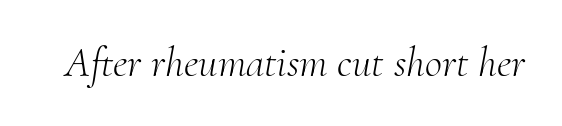
The image shows 42 px light serif type, italic (leaning right); set normal letter spacing, not underlined; medium stroke contrast and a small x-height.
